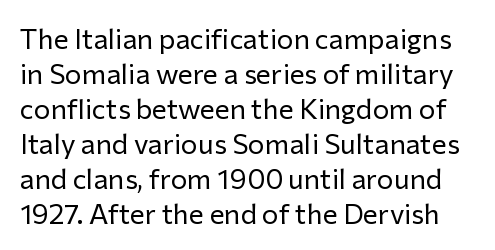
Q: Is the text bold? A: No.
Q: Is the text italic (slanted)? A: No, it is upright.
Q: Is the typeface a serif or a sans-serif typeface? A: Sans-serif.
Q: Is the text underlined? A: No.
Q: Is the spacing between letters normal or unusually wide? A: Normal.
Q: Is the spacing between lines tight, normal or loose? A: Normal.
Q: Width (condensed, normal, or wide)? A: Normal.
Q: Stroke contrast? A: Low.
Q: x-height? A: Medium.
Q: Monospaced? A: No.
